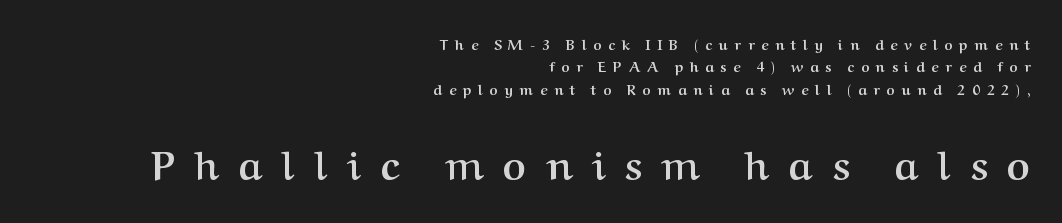
Q: Is the text bold? A: Yes.
Q: Is the text italic (slanted)? A: No, it is upright.
Q: Is the typeface a serif or a sans-serif typeface? A: Serif.
Q: Is the text underlined? A: No.
Q: How is the paragraph aligned? A: Right-aligned.
Q: Is the spacing between letters normal or unusually wide? A: Unusually wide.
Q: Is the spacing between lines tight, normal or loose? A: Normal.
Q: Which block of text is set in a larger size, the first (top) or the second (bottom)? A: The second (bottom) one.
Q: Width (condensed, normal, or wide)? A: Normal.
Q: Stroke contrast? A: Medium.
Q: x-height? A: Medium.
Q: Monospaced? A: No.
